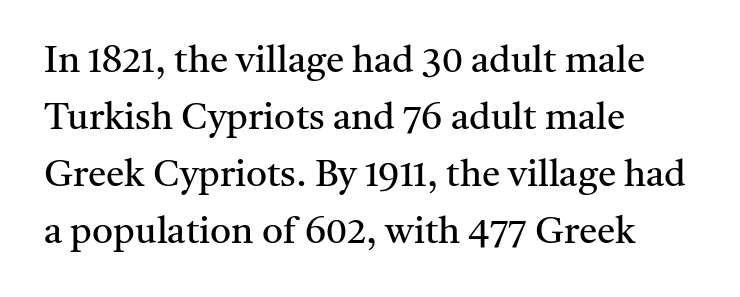
Is the block centered? No — it sits flush against the left margin. Observe the ordinary spacing: letters are neighbours, not strangers. It's the straight-up-and-down kind of type. Compared with a typical body face, this is equally light or lighter still.
